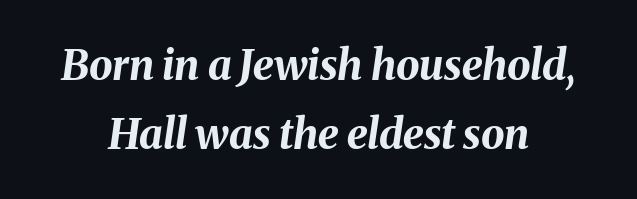
{"italic": "yes", "lean": "right", "slant_degrees": 8, "bold": "yes", "weight": "bold", "width": "normal", "stroke_contrast": "medium", "x_height": "medium", "monospaced": "no", "underline": "no", "align": "center", "line_spacing": "normal", "line_spacing_ratio": 1.64, "letter_spacing": "normal", "letter_spacing_em": 0.0, "glyph_px": 42}
